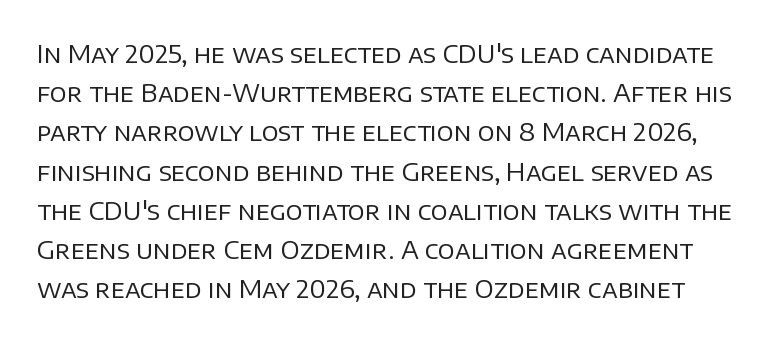
Check the space under the baseline: it is left empty. Characters remain perfectly vertical along every line. Default kerning and tracking; the words read as compact shapes. Stems here are at most as thick as an everyday book face.
